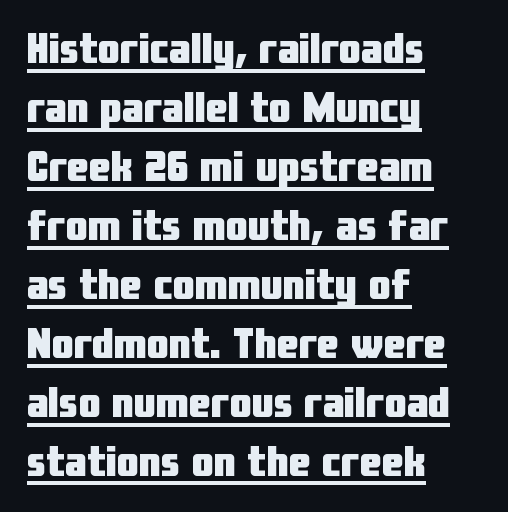
Q: Is the text bold? A: Yes.
Q: Is the text italic (slanted)? A: No, it is upright.
Q: Is the typeface a serif or a sans-serif typeface? A: Sans-serif.
Q: Is the text underlined? A: Yes.
Q: How is the paragraph aligned? A: Left-aligned.
Q: Is the spacing between letters normal or unusually wide? A: Normal.
Q: Is the spacing between lines tight, normal or loose? A: Normal.
Q: Width (condensed, normal, or wide)? A: Condensed.
Q: Stroke contrast? A: Low.
Q: x-height? A: Medium.
Q: Monospaced? A: No.
